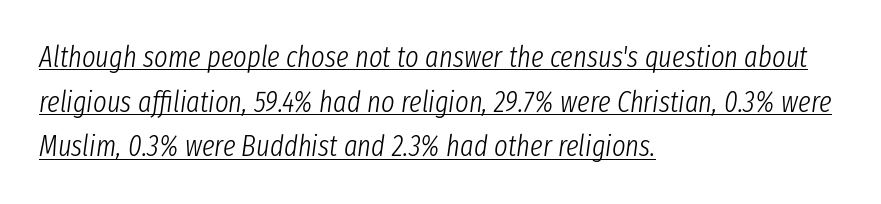
Nothing unusual about the tracking: characters are spaced as the font intends. Quick note: italic. Think of a printed novel: that variable character pitch is what you see here. Somebody hit Ctrl+U on this one — the words are underlined. Normally led — the rows are evenly, conventionally spaced. The weight tops out at a normal text grade.
